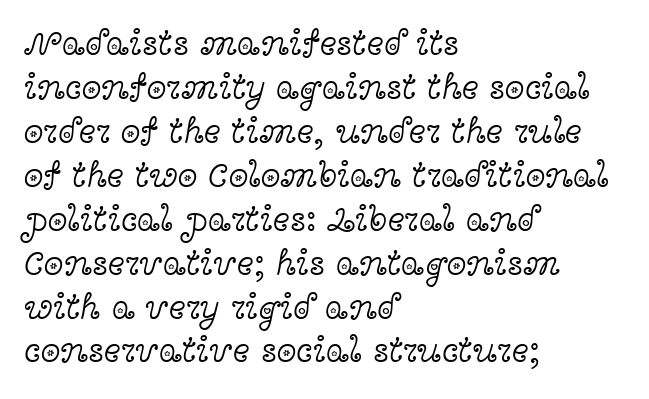
The image shows 36 px light, wide serif type; set left-aligned, line spacing 1.22x, normal letter spacing, not underlined; a medium x-height.
